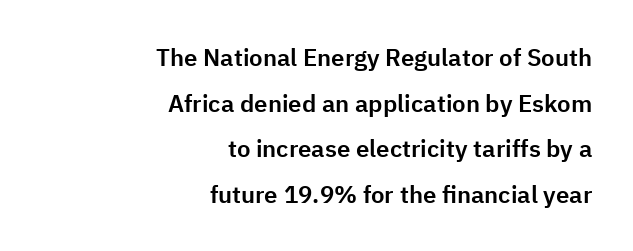
The image shows 24 px text type, upright; set right-aligned, loose line spacing (1.9x), normal letter spacing, not underlined.
